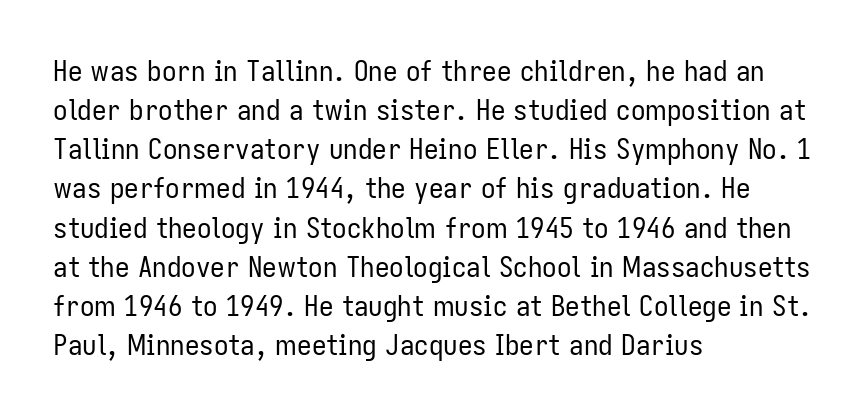
Q: Is the text bold? A: No.
Q: Is the text italic (slanted)? A: No, it is upright.
Q: Is the typeface a serif or a sans-serif typeface? A: Sans-serif.
Q: Is the text underlined? A: No.
Q: How is the paragraph aligned? A: Left-aligned.
Q: Is the spacing between letters normal or unusually wide? A: Normal.
Q: Is the spacing between lines tight, normal or loose? A: Normal.
Q: Width (condensed, normal, or wide)? A: Condensed.
Q: Stroke contrast? A: Low.
Q: x-height? A: Medium.
Q: Monospaced? A: No.
